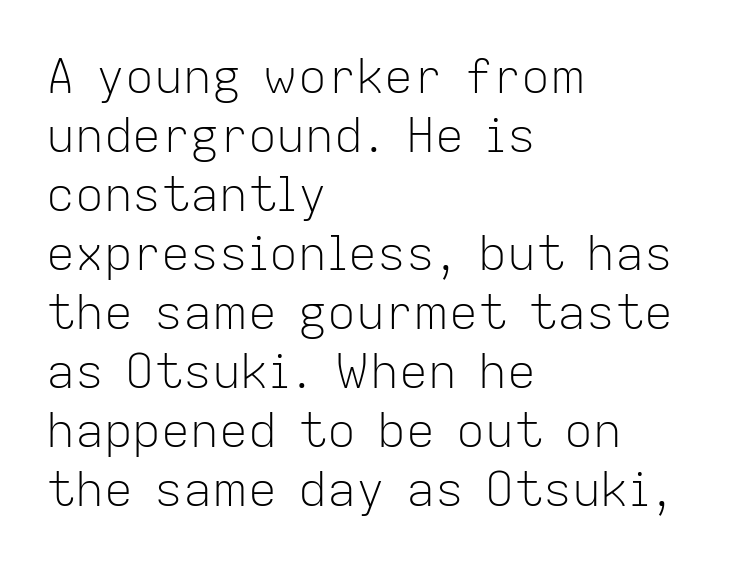
{"serif": "no", "italic": "no", "bold": "no", "weight": "light", "width": "normal", "stroke_contrast": "low", "x_height": "medium", "monospaced": "no", "underline": "no", "align": "left", "line_spacing_ratio": 1.23, "letter_spacing": "normal", "letter_spacing_em": 0.0, "glyph_px": 48}
